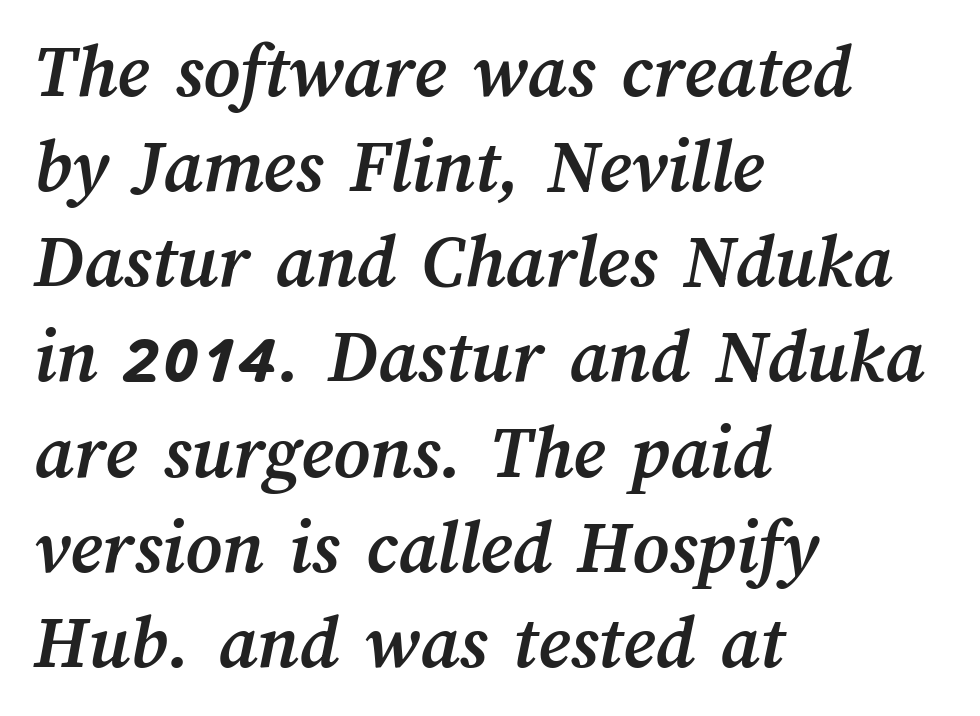
Does the weight exceed regular? Yes, all the way to bold. The rendering uses natural spacing where letterforms have individual widths. Horizontally, the lines are justified to the leading edge only. Glyph-to-glyph distance matches everyday printed text.
